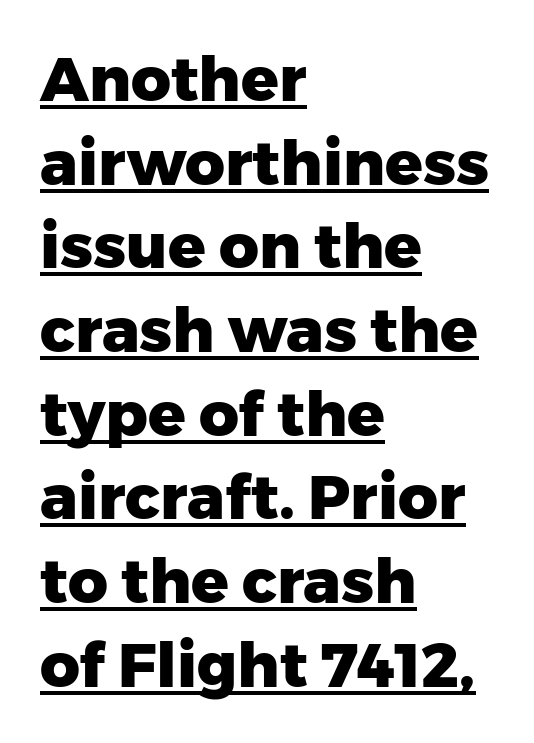
Visually the block forms a straight wall on the left and a jagged coastline on the right. This block has exactly the height ordinary leading produces. Italic: no, the glyphs are upright roman. Check where the strokes stop: nothing finishes them off — pure sans. These words are printed bold, with thick strokes throughout. The face used here is rendered with its standard letterfit.
